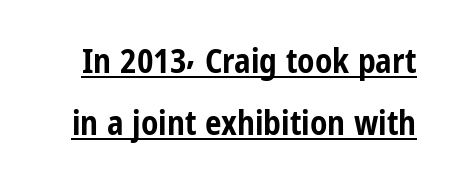
Examine the stroke ends and you'll find no serifs. Students, this is bold: see how much ink each stroke carries. Look at the tracking — it's just the regular setting, nothing added. The lettering holds an erect, upright posture throughout.
